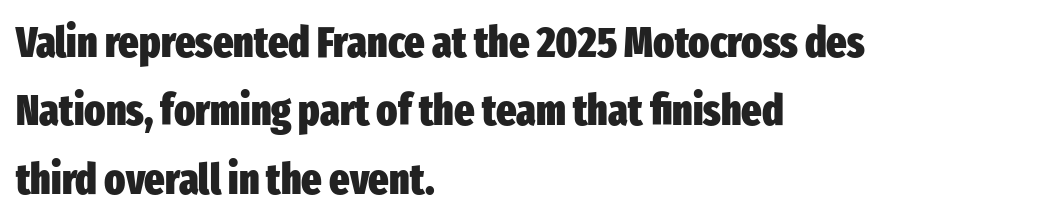
{"serif": "no", "italic": "no", "bold": "yes", "weight": "heavy", "width": "condensed", "stroke_contrast": "low", "x_height": "medium", "monospaced": "no", "underline": "no", "align": "left", "line_spacing": "normal", "line_spacing_ratio": 1.59, "letter_spacing": "normal", "letter_spacing_em": 0.0, "glyph_px": 43}
